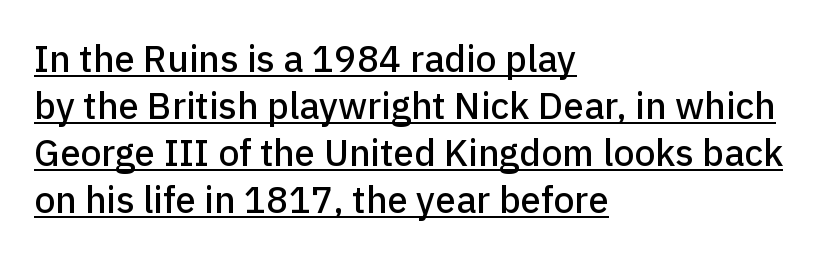
A roman cut, with each character standing at attention. To sum up the face: it is a sans, with no serifs. This sample has the flowing, uneven cadence of proportional lettering. The designer left line spacing at the default. Honestly, the letter spacing is just normal — you wouldn't notice it. The lines in this sample share a left origin and differ only in where they stop.
